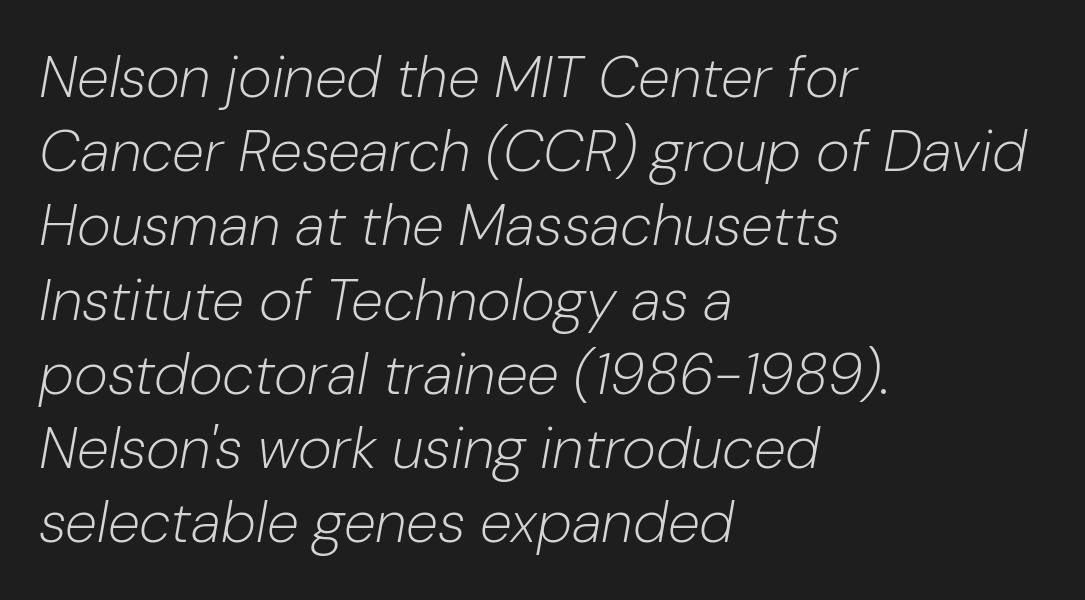
Q: Is the text bold? A: No.
Q: Is the text italic (slanted)? A: Yes, it leans right by about 10 degrees.
Q: Is the text underlined? A: No.
Q: How is the paragraph aligned? A: Left-aligned.
Q: Is the spacing between letters normal or unusually wide? A: Normal.
Q: Is the spacing between lines tight, normal or loose? A: Normal.
Q: Width (condensed, normal, or wide)? A: Normal.
Q: Stroke contrast? A: Low.
Q: x-height? A: Medium.
Q: Monospaced? A: No.
